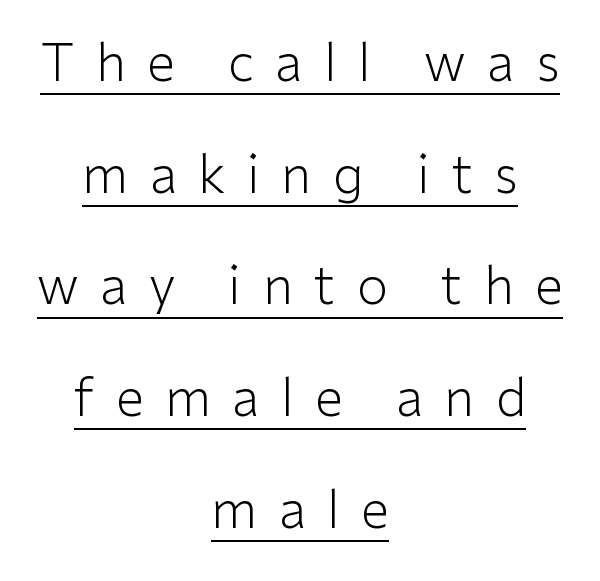
{"serif": "no", "italic": "no", "bold": "no", "weight": "light", "width": "normal", "stroke_contrast": "low", "x_height": "medium", "monospaced": "no", "underline": "yes", "align": "center", "line_spacing": "loose", "line_spacing_ratio": 2.19, "letter_spacing": "wide", "letter_spacing_em": 0.42, "glyph_px": 51}
